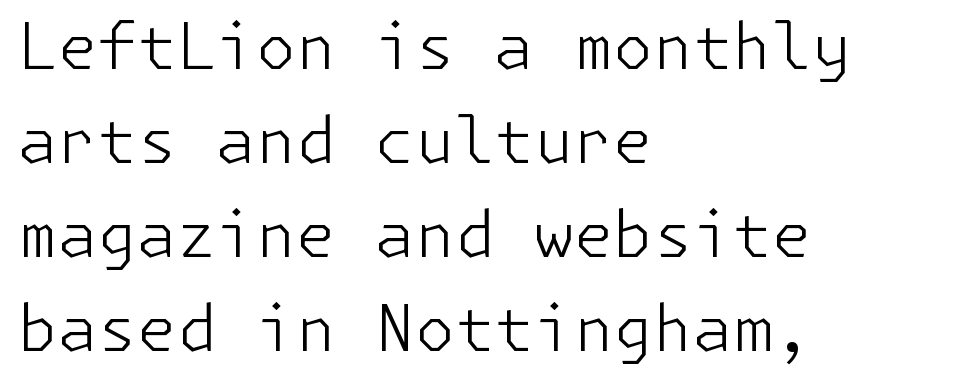
The image shows 64 px light sans-serif type, upright; set left-aligned, normal line spacing (1.47x), normal letter spacing, not underlined; low stroke contrast and a medium x-height.
